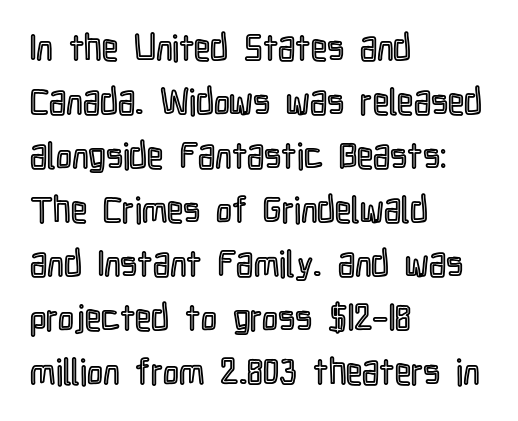
Honestly, there is no underline to notice here at all. Each new line begins a customary step beneath the previous one. The type is set solid horizontally, with unmodified tracking. Characters remain perfectly vertical along every line. Visually the block forms a straight wall on the left and a jagged coastline on the right.
